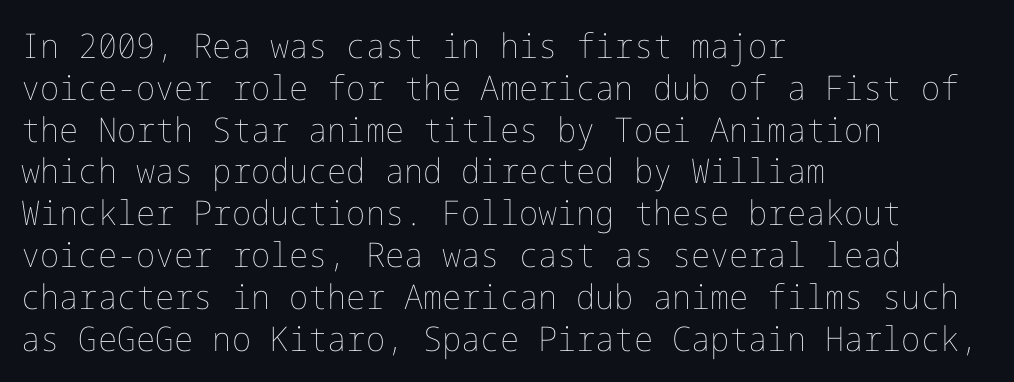
{"italic": "no", "bold": "no", "weight": "thin", "width": "normal", "stroke_contrast": "low", "x_height": "medium", "underline": "no", "align": "left", "line_spacing_ratio": 1.23, "letter_spacing": "normal", "letter_spacing_em": 0.0, "glyph_px": 34}
